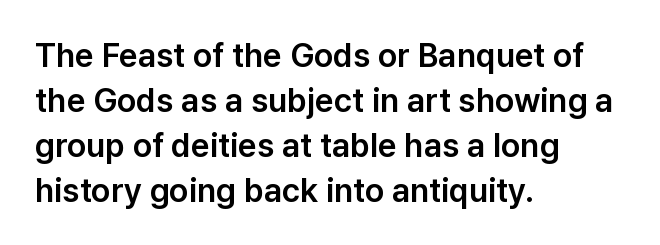
The image shows 33 px sans-serif type, upright; set left-aligned, normal line spacing (1.36x), normal letter spacing, not underlined; low stroke contrast and a medium x-height.
